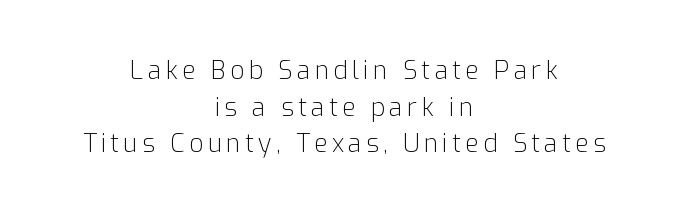
Q: Is the text bold? A: No.
Q: Is the text italic (slanted)? A: No, it is upright.
Q: Is the text underlined? A: No.
Q: How is the paragraph aligned? A: Centered.
Q: Is the spacing between lines tight, normal or loose? A: Normal.
